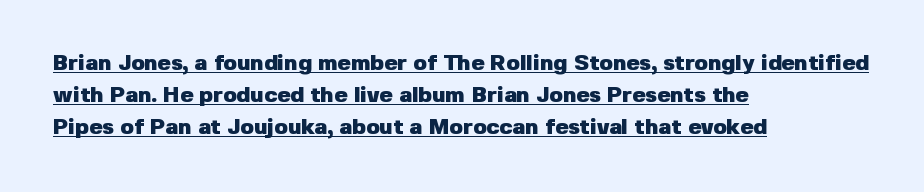
Q: Is the text bold? A: Yes.
Q: Is the text italic (slanted)? A: No, it is upright.
Q: Is the text underlined? A: Yes.
Q: How is the paragraph aligned? A: Left-aligned.
Q: Is the spacing between letters normal or unusually wide? A: Normal.
Q: Is the spacing between lines tight, normal or loose? A: Normal.
